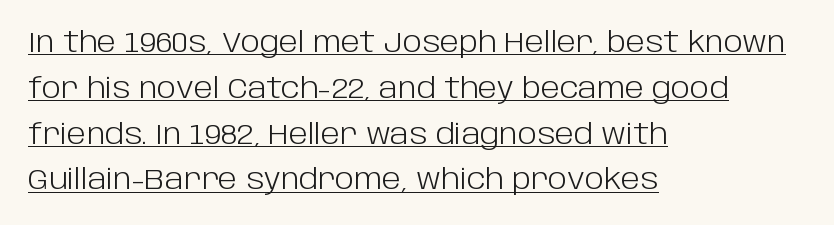
{"serif": "no", "italic": "no", "bold": "no", "weight": "light", "width": "normal", "stroke_contrast": "low", "x_height": "large", "monospaced": "no", "underline": "yes", "align": "left", "line_spacing": "normal", "line_spacing_ratio": 1.58, "letter_spacing": "normal", "letter_spacing_em": 0.0, "glyph_px": 29}
